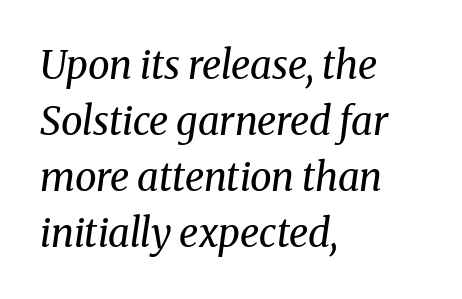
Nobody drew a line under any word here. Regarding serifs, this sample has them. Honestly, the row spacing looks completely unremarkable. A classic flush-left, rag-right setting is used for this passage. Tracking here is standard; glyphs follow each other at the usual distance. Each letter keeps its own natural width here, so spacing adapts to shape.
